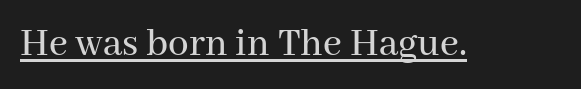
{"serif": "yes", "italic": "no", "width": "normal", "stroke_contrast": "medium", "x_height": "medium", "monospaced": "no", "underline": "yes", "letter_spacing": "normal", "letter_spacing_em": 0.0, "glyph_px": 41}
